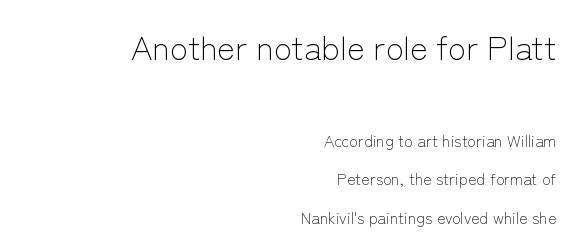
Q: Is the text bold? A: No.
Q: Is the text italic (slanted)? A: No, it is upright.
Q: Is the typeface a serif or a sans-serif typeface? A: Sans-serif.
Q: Is the text underlined? A: No.
Q: How is the paragraph aligned? A: Right-aligned.
Q: Is the spacing between letters normal or unusually wide? A: Normal.
Q: Is the spacing between lines tight, normal or loose? A: Loose.
Q: Which block of text is set in a larger size, the first (top) or the second (bottom)? A: The first (top) one.
Q: Width (condensed, normal, or wide)? A: Normal.
Q: Stroke contrast? A: Low.
Q: x-height? A: Medium.
Q: Monospaced? A: No.
